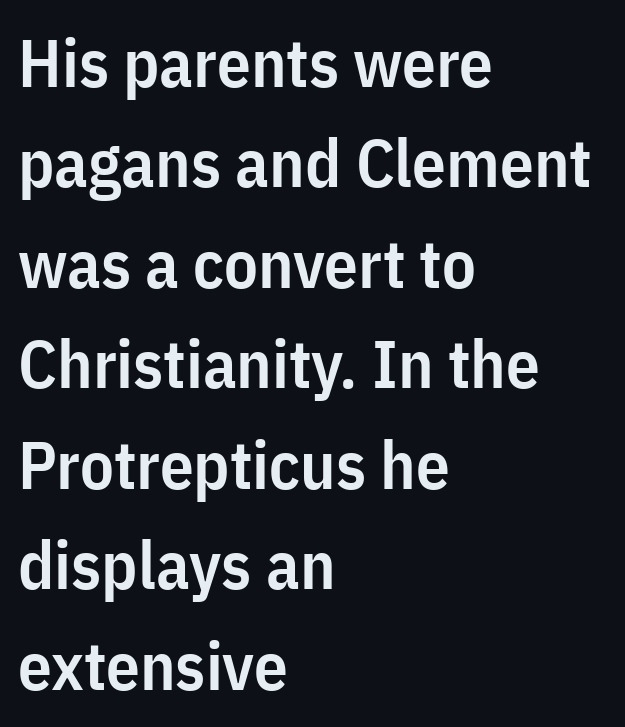
The gap between lines stays unmarked. This sample uses an upright cut, with every glyph sitting square on the baseline. The face used here is rendered with its standard letterfit. Honestly, the row spacing looks completely unremarkable.
